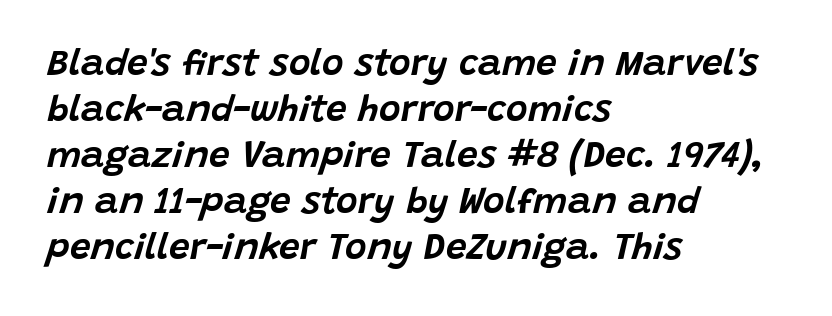
Q: Is the text italic (slanted)? A: Yes, it leans right by about 15 degrees.
Q: Is the text underlined? A: No.
Q: How is the paragraph aligned? A: Left-aligned.
Q: Is the spacing between letters normal or unusually wide? A: Normal.
Q: Width (condensed, normal, or wide)? A: Normal.
Q: Stroke contrast? A: Low.
Q: x-height? A: Large.
Q: Monospaced? A: No.
